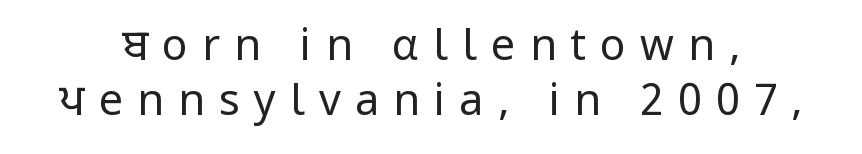
Think of a printed novel: that variable character pitch is what you see here. Do the letters lean? They stand straight. Stroke mass is kept to a normal reading level or below. The characters display no serif detailing; their extremities are plain.
